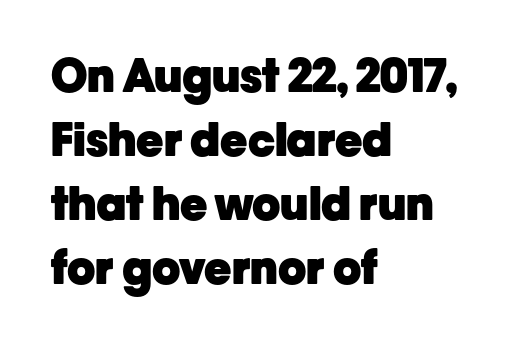
The image shows 46 px heavy sans-serif type, upright; set left-aligned, normal line spacing (1.39x), normal letter spacing, not underlined; low stroke contrast and a medium x-height.
